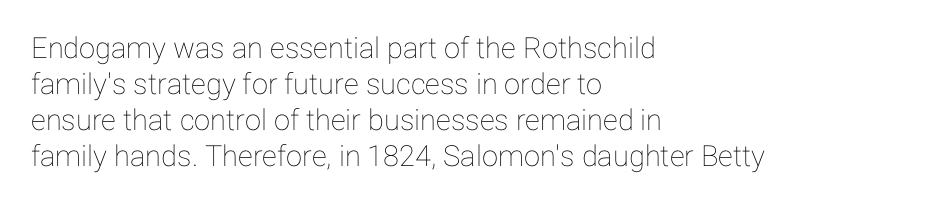
Q: Is the text italic (slanted)? A: No, it is upright.
Q: Is the text underlined? A: No.
Q: How is the paragraph aligned? A: Left-aligned.
Q: Is the spacing between letters normal or unusually wide? A: Normal.
Q: Width (condensed, normal, or wide)? A: Normal.
Q: Stroke contrast? A: Low.
Q: x-height? A: Medium.
Q: Monospaced? A: No.
